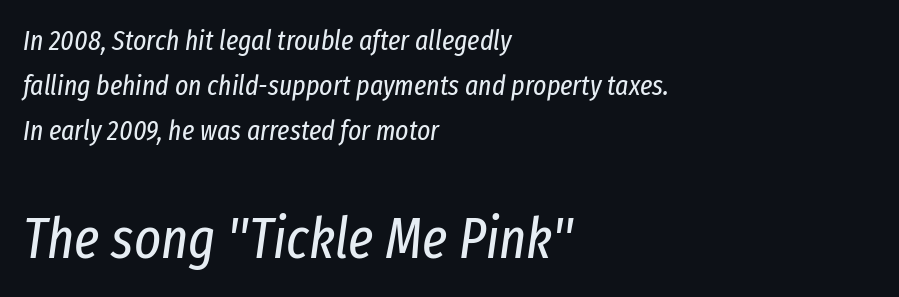
Character widths vary here, with narrow letters taking less room than wide ones. Layout note: lines flush left. The composition opens small and finishes big. Summary of weight: not heavy and not bold.
